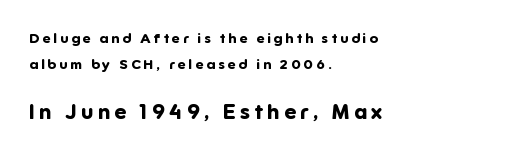
The image shows 21 px bold type, upright; set left-aligned, line spacing 1.86x, unusually wide letter spacing (+0.22 em), not underlined; the second (bottom) block is 1.5x larger.
